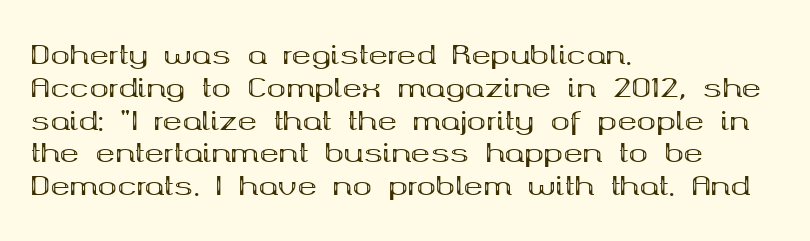
The image shows 26 px bold type, upright; set left-aligned, normal line spacing (1.26x), normal letter spacing, not underlined.
